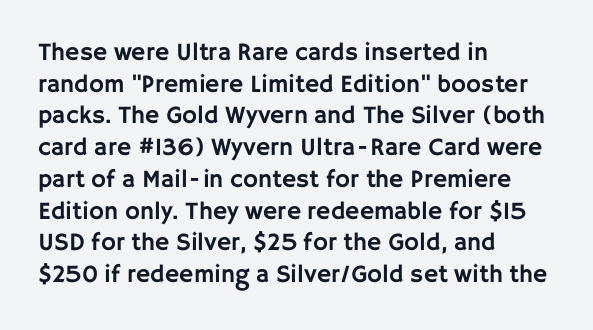
The image shows 25 px text type, upright; set left-aligned, normal line spacing (1.27x), normal letter spacing, not underlined.
